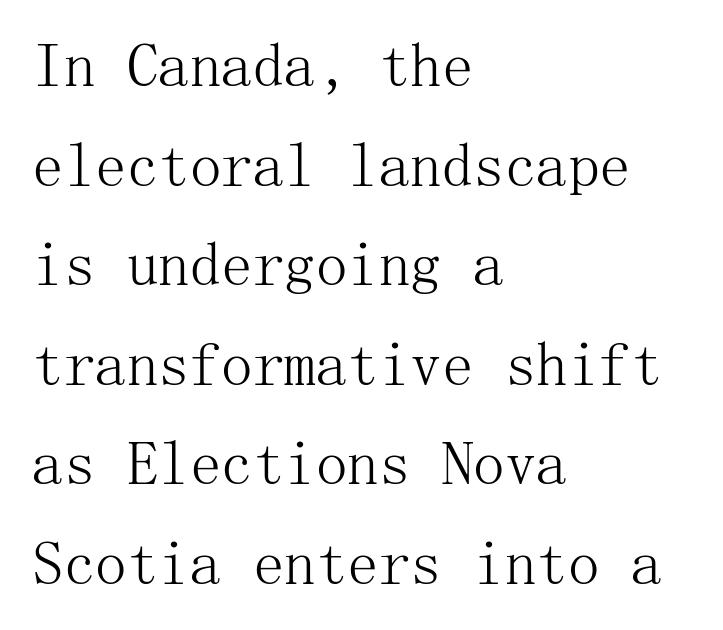
Q: Is the text bold? A: No.
Q: Is the text italic (slanted)? A: No, it is upright.
Q: Is the typeface a serif or a sans-serif typeface? A: Serif.
Q: Is the text underlined? A: No.
Q: How is the paragraph aligned? A: Left-aligned.
Q: Is the spacing between letters normal or unusually wide? A: Normal.
Q: Is the spacing between lines tight, normal or loose? A: Normal.
Q: Width (condensed, normal, or wide)? A: Normal.
Q: Stroke contrast? A: Medium.
Q: x-height? A: Medium.
